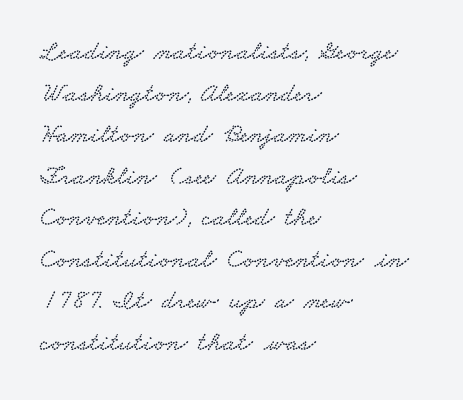
The image shows 27 px text type; set left-aligned, normal line spacing (1.54x), normal letter spacing, not underlined.
